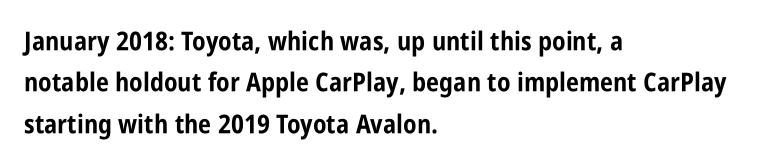
Q: Is the text bold? A: Yes.
Q: Is the text italic (slanted)? A: No, it is upright.
Q: Is the text underlined? A: No.
Q: How is the paragraph aligned? A: Left-aligned.
Q: Is the spacing between letters normal or unusually wide? A: Normal.
Q: Is the spacing between lines tight, normal or loose? A: Normal.
